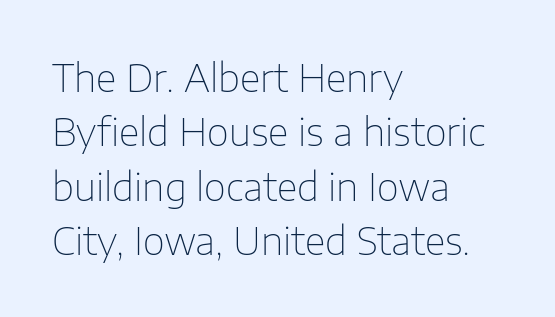
Q: Is the text bold? A: No.
Q: Is the text italic (slanted)? A: No, it is upright.
Q: Is the typeface a serif or a sans-serif typeface? A: Sans-serif.
Q: Is the text underlined? A: No.
Q: How is the paragraph aligned? A: Left-aligned.
Q: Is the spacing between letters normal or unusually wide? A: Normal.
Q: Is the spacing between lines tight, normal or loose? A: Normal.
Q: Width (condensed, normal, or wide)? A: Normal.
Q: Stroke contrast? A: Low.
Q: x-height? A: Medium.
Q: Monospaced? A: No.
